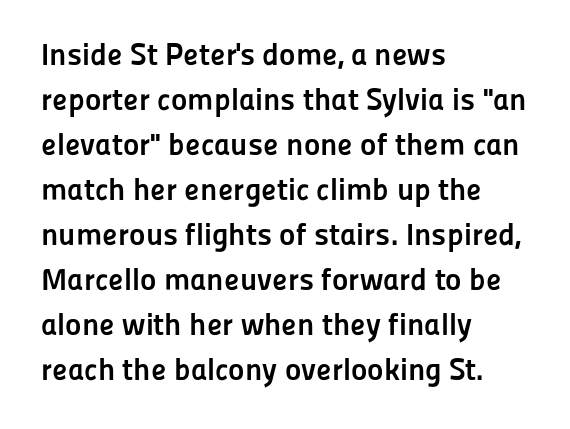
The image shows 31 px semibold sans-serif type, upright; set left-aligned, normal line spacing (1.45x), normal letter spacing, not underlined; low stroke contrast and a medium x-height.
